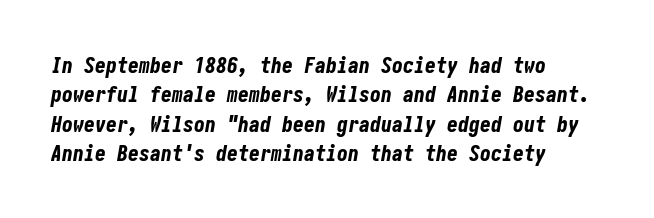
Q: Is the text bold? A: Yes.
Q: Is the text italic (slanted)? A: Yes, it leans right by about 10 degrees.
Q: Is the text underlined? A: No.
Q: How is the paragraph aligned? A: Left-aligned.
Q: Is the spacing between letters normal or unusually wide? A: Normal.
Q: Is the spacing between lines tight, normal or loose? A: Normal.
